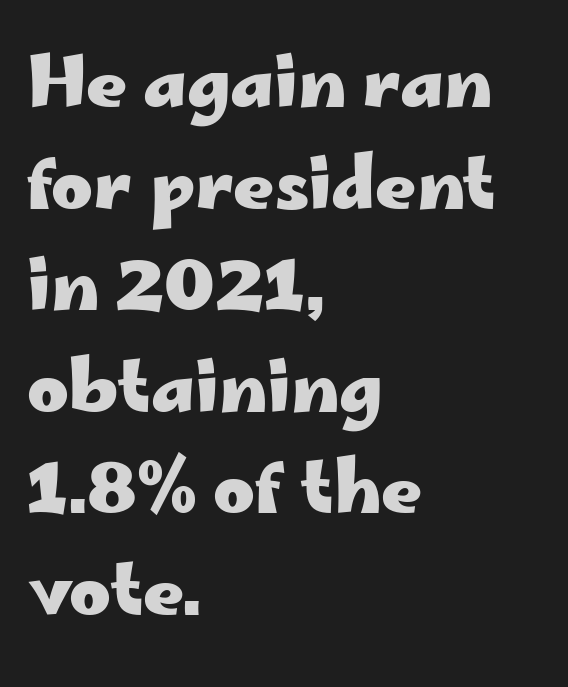
Q: Is the text bold? A: Yes.
Q: Is the text italic (slanted)? A: No, it is upright.
Q: Is the typeface a serif or a sans-serif typeface? A: Sans-serif.
Q: Is the text underlined? A: No.
Q: How is the paragraph aligned? A: Left-aligned.
Q: Is the spacing between letters normal or unusually wide? A: Normal.
Q: Is the spacing between lines tight, normal or loose? A: Normal.
Q: Width (condensed, normal, or wide)? A: Wide.
Q: Stroke contrast? A: Low.
Q: x-height? A: Small.
Q: Monospaced? A: No.
